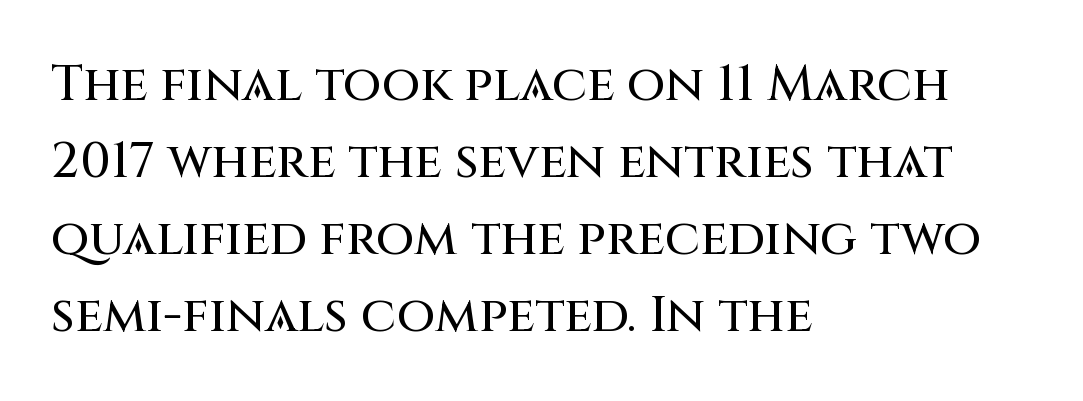
Q: Is the text italic (slanted)? A: No, it is upright.
Q: Is the typeface a serif or a sans-serif typeface? A: Sans-serif.
Q: Is the text underlined? A: No.
Q: How is the paragraph aligned? A: Left-aligned.
Q: Is the spacing between letters normal or unusually wide? A: Normal.
Q: Is the spacing between lines tight, normal or loose? A: Normal.
Q: Width (condensed, normal, or wide)? A: Normal.
Q: Stroke contrast? A: Medium.
Q: x-height? A: Large.
Q: Monospaced? A: No.
